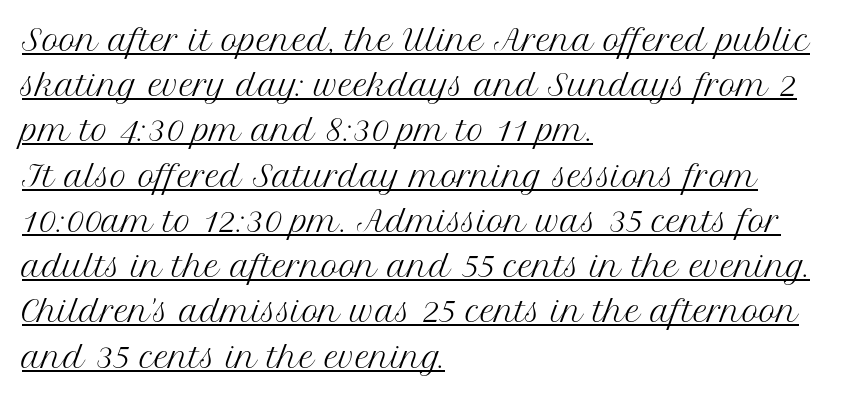
{"serif": "yes", "bold": "no", "weight": "regular", "width": "normal", "stroke_contrast": "medium", "x_height": "medium", "monospaced": "no", "underline": "yes", "align": "left", "line_spacing": "normal", "line_spacing_ratio": 1.56, "letter_spacing": "normal", "letter_spacing_em": 0.0, "glyph_px": 29}
